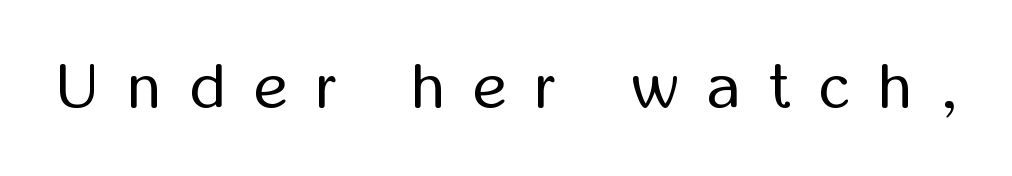
{"serif": "no", "italic": "no", "bold": "no", "weight": "regular", "width": "condensed", "stroke_contrast": "low", "x_height": "medium", "monospaced": "no", "underline": "no", "letter_spacing": "wide", "letter_spacing_em": 0.46, "glyph_px": 64}
